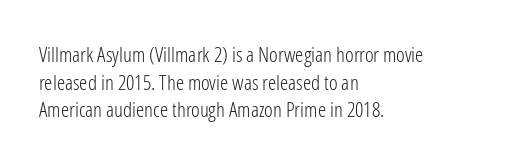
Every stem runs plumb, perpendicular to the baseline. Leftover space on each line is placed entirely after the last word. Check the space under the baseline: it is left empty. This reads as an unemphasized weight, regular at the heaviest. Caption: standard tracking, unaltered.
